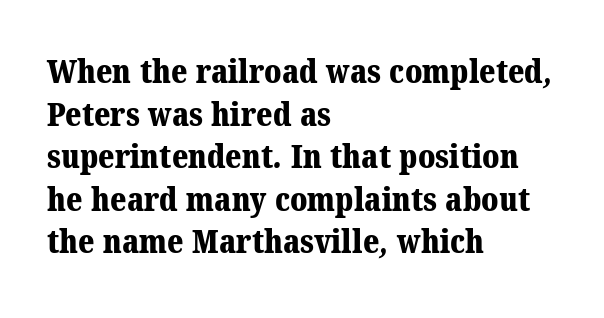
The image shows 33 px bold serif type; set left-aligned, normal line spacing (1.29x), normal letter spacing, not underlined; medium stroke contrast and a medium x-height.
